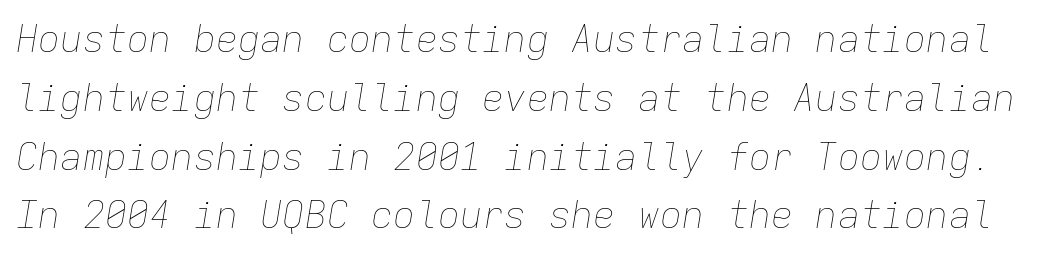
The image shows 37 px thin type, italic (leaning right), monospaced; set normal line spacing (1.59x), normal letter spacing, not underlined; low stroke contrast and a medium x-height.
